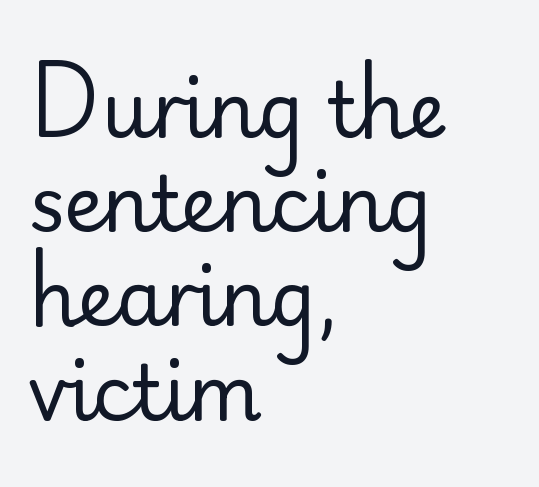
{"serif": "no", "italic": "no", "bold": "no", "weight": "regular", "width": "normal", "stroke_contrast": "low", "x_height": "small", "monospaced": "no", "underline": "no", "align": "left", "line_spacing_ratio": 1.24, "letter_spacing": "normal", "letter_spacing_em": 0.0, "glyph_px": 76}
